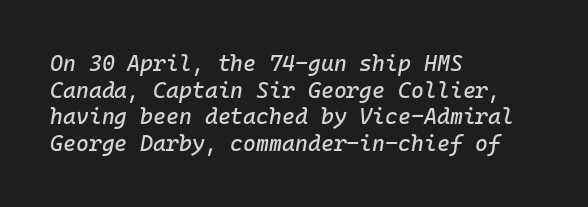
The image shows 22 px text type, italic (leaning right); set left-aligned, line spacing 1.21x, normal letter spacing, not underlined.
